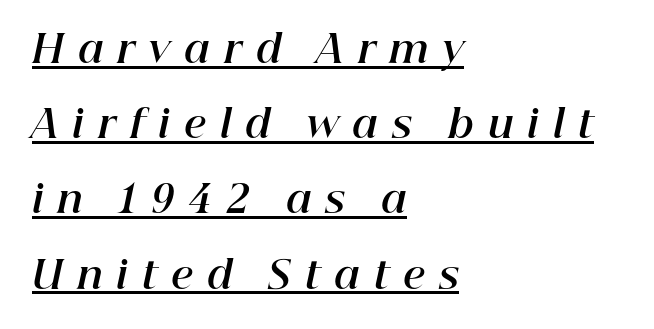
Q: Is the text bold? A: Yes.
Q: Is the text italic (slanted)? A: Yes, it leans right by about 12 degrees.
Q: Is the text underlined? A: Yes.
Q: How is the paragraph aligned? A: Left-aligned.
Q: Is the spacing between letters normal or unusually wide? A: Unusually wide.
Q: Is the spacing between lines tight, normal or loose? A: Loose.
Q: Width (condensed, normal, or wide)? A: Normal.
Q: Stroke contrast? A: High.
Q: x-height? A: Medium.
Q: Monospaced? A: No.
